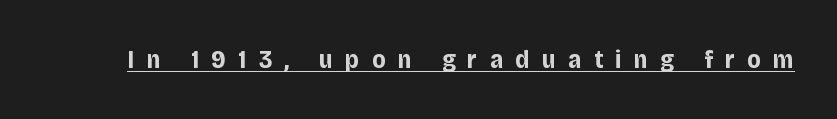
{"italic": "no", "bold": "yes", "underline": "yes", "letter_spacing": "wide", "letter_spacing_em": 0.48, "glyph_px": 26}
